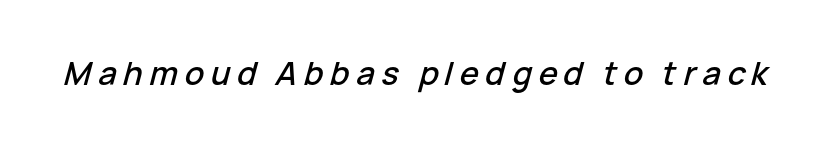
The image shows 32 px text type, italic (leaning right); set unusually wide letter spacing (+0.21 em), not underlined; low stroke contrast and a medium x-height.
